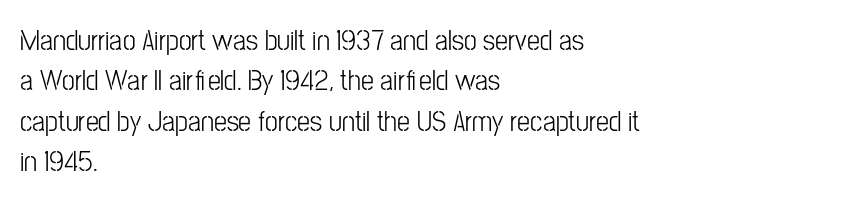
{"serif": "no", "italic": "no", "bold": "no", "weight": "light", "width": "condensed", "stroke_contrast": "low", "x_height": "medium", "monospaced": "no", "underline": "no", "align": "left", "line_spacing": "normal", "line_spacing_ratio": 1.39, "letter_spacing": "normal", "letter_spacing_em": 0.0, "glyph_px": 29}
